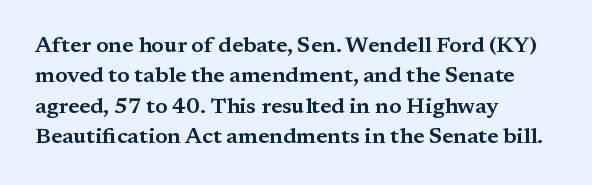
{"italic": "no", "underline": "no", "align": "left", "line_spacing": "normal", "line_spacing_ratio": 1.38, "letter_spacing": "normal", "letter_spacing_em": 0.0, "glyph_px": 22}
